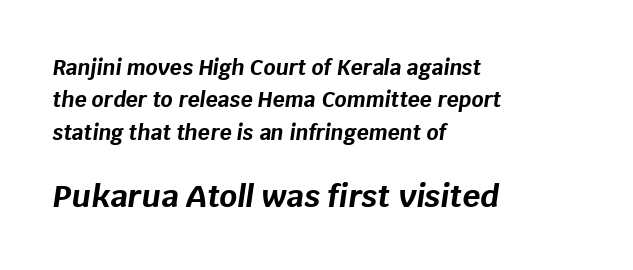
The image shows 31 px bold type, italic (leaning right); set left-aligned, normal line spacing (1.54x), normal letter spacing, not underlined; the second (bottom) block is 1.48x larger; low stroke contrast and a large x-height.
